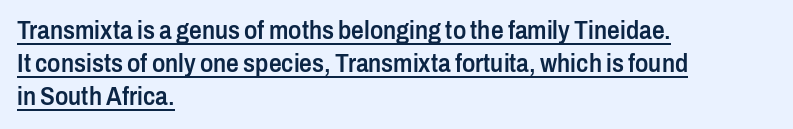
{"italic": "no", "bold": "semi", "underline": "yes", "align": "left", "line_spacing": "normal", "line_spacing_ratio": 1.33, "letter_spacing": "normal", "letter_spacing_em": 0.0, "glyph_px": 25}
